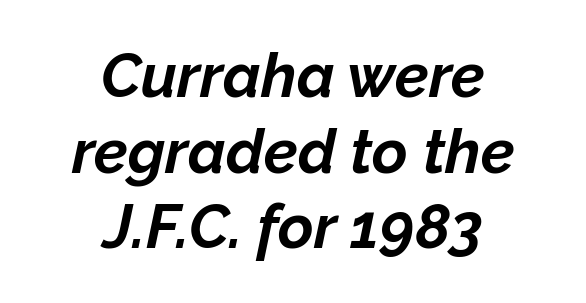
Lines of text with bare space underneath. Which margin do the lines hug? Neither — every line sits in the middle. Nobody touched the tracking dial on this one. Rendered with sloped, italic letterforms. Character widths vary here, with narrow letters taking less room than wide ones.
